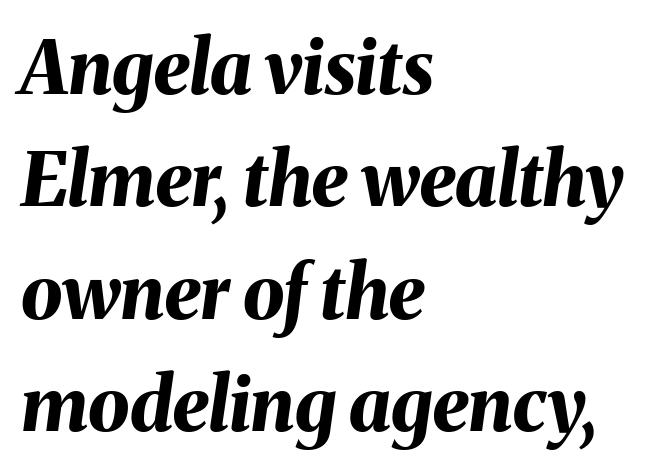
Typesetter's note: full bold, strokes at maximum text heaviness. Lines of text with bare space underneath. Looks like regular typesetting: each glyph gets only the width it needs. Typeset ragged right — the left edge is the straight one. Whoever set this chose a conventional vertical rhythm. Observe the lean: these are italic letterforms.
